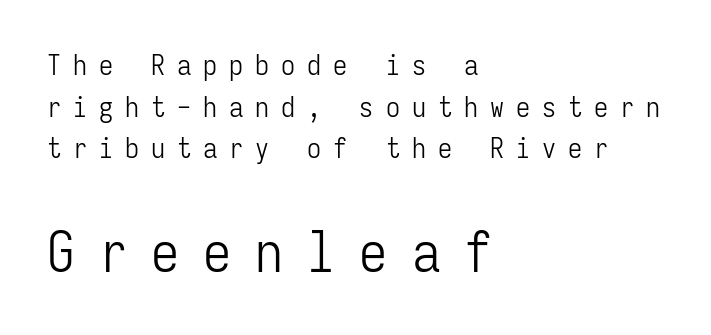
{"serif": "no", "italic": "no", "bold": "no", "weight": "light", "width": "condensed", "stroke_contrast": "low", "x_height": "medium", "monospaced": "yes", "underline": "no", "align": "left", "line_spacing": "normal", "line_spacing_ratio": 1.49, "letter_spacing": "wide", "letter_spacing_em": 0.43, "larger_block": "second", "size_ratio": 2.0, "glyph_px": 56}
